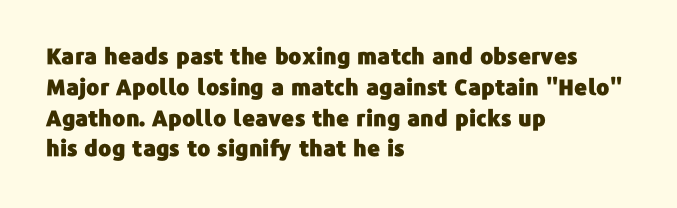
The image shows 22 px text type, upright; set left-aligned, normal line spacing (1.4x), normal letter spacing, not underlined.
